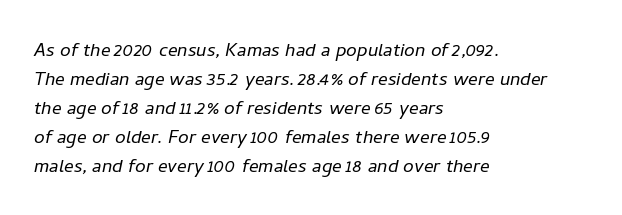
The strokes carry an ordinary text weight at most. The gap between lines stays unmarked. Leftover space on each line is placed entirely after the last word. Caption: standard tracking, unaltered.
